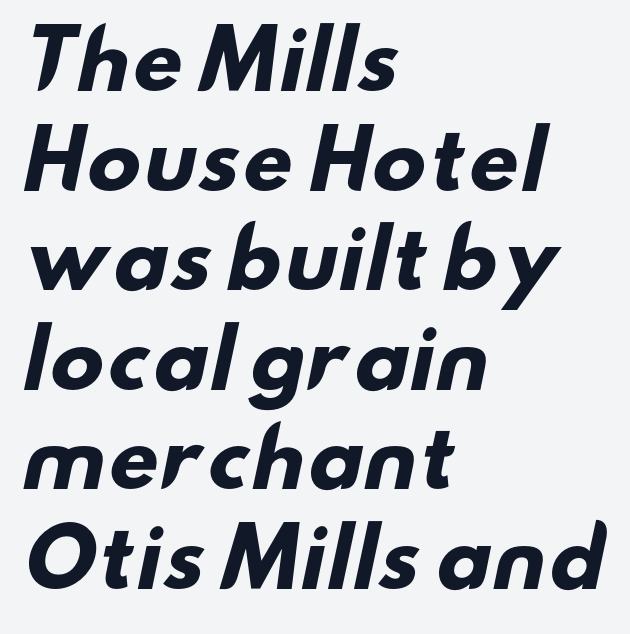
Q: Is the text bold? A: Yes.
Q: Is the typeface a serif or a sans-serif typeface? A: Sans-serif.
Q: Is the text underlined? A: No.
Q: How is the paragraph aligned? A: Left-aligned.
Q: Is the spacing between letters normal or unusually wide? A: Normal.
Q: Is the spacing between lines tight, normal or loose? A: Normal.
Q: Width (condensed, normal, or wide)? A: Wide.
Q: Stroke contrast? A: Low.
Q: x-height? A: Small.
Q: Monospaced? A: No.
